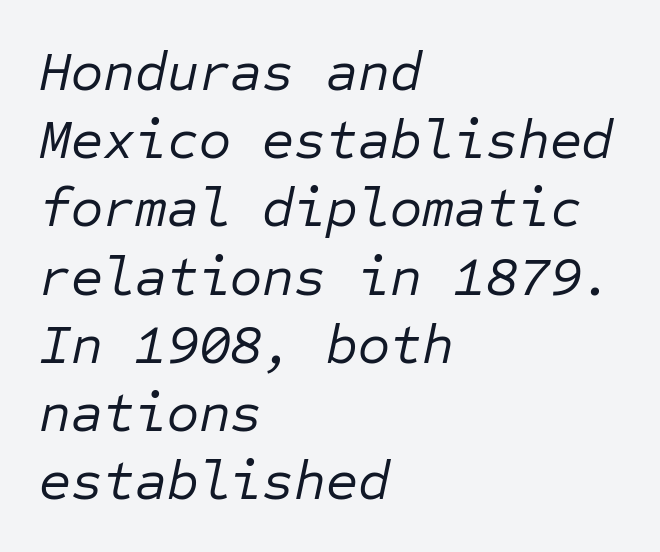
The rendering anchors every line to the left-hand side. Nobody drew a line under any word here. Does extra space separate the letters? No, they use regular spacing. Spacing verdict: monospaced, one width for all characters. Rendered with sloped, italic letterforms.
